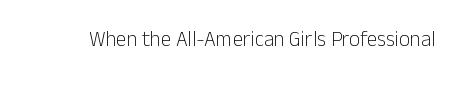
The image shows 21 px text type, upright; set normal letter spacing, not underlined.
